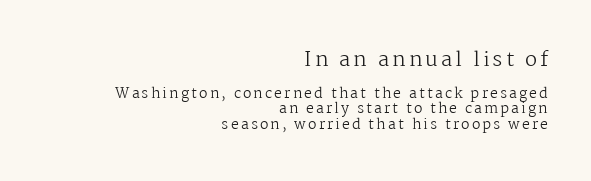
Which of the two is more prominent by size? The first, at the top. The letters look calm and open, with moderate or lighter stems. Descenders are the only things crossing below the line. Quick note: not italic, upright.
